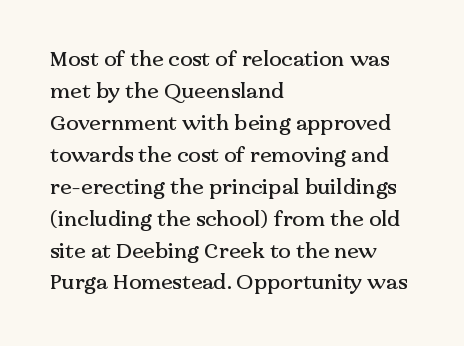
Spacing between characters is what you'd get straight out of the box. This sample is left-justified, so line endings fall wherever the words run out. Has an underline been added? It has not. Evenly set lines give the paragraph a standard silhouette. You can tell it's not italic because the verticals are truly vertical.
